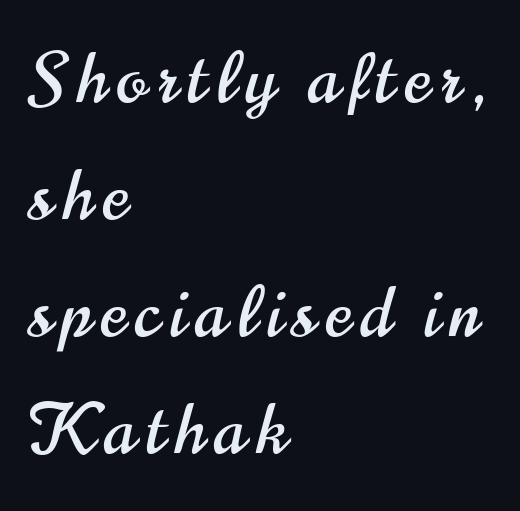
The passage shown stacks its lines at a standard gap. Every row of glyphs begins at an identical x-position on the left. Plain, unruled lines of type. Stroke terminals: plain, sans-serif. The passage shown is typed in a proportional face where columns would drift.
